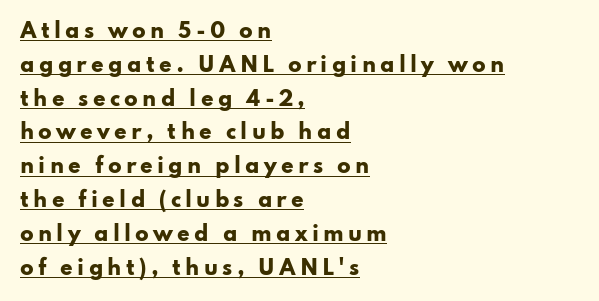
Q: Is the text bold? A: Yes.
Q: Is the text italic (slanted)? A: No, it is upright.
Q: Is the text underlined? A: Yes.
Q: How is the paragraph aligned? A: Left-aligned.
Q: Is the spacing between letters normal or unusually wide? A: Unusually wide.
Q: Is the spacing between lines tight, normal or loose? A: Normal.
